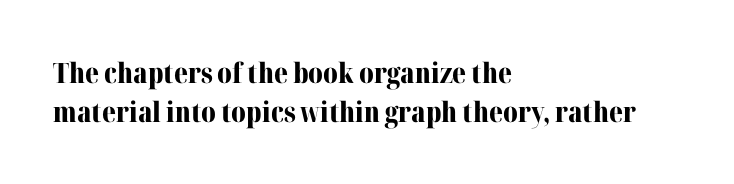
The image shows 28 px bold serif type, upright; set left-aligned, normal line spacing (1.39x), normal letter spacing, not underlined; medium stroke contrast and a medium x-height.
